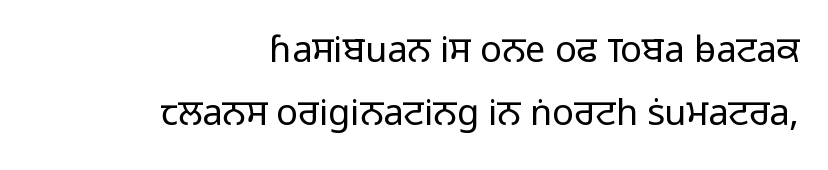
The text was rendered using a sans face with plain stroke endings. Honestly, the letter spacing is just normal — you wouldn't notice it. Looks like regular typesetting: each glyph gets only the width it needs. The words here are not underlined. The typesetting does not lean heavy: it is not bold.
